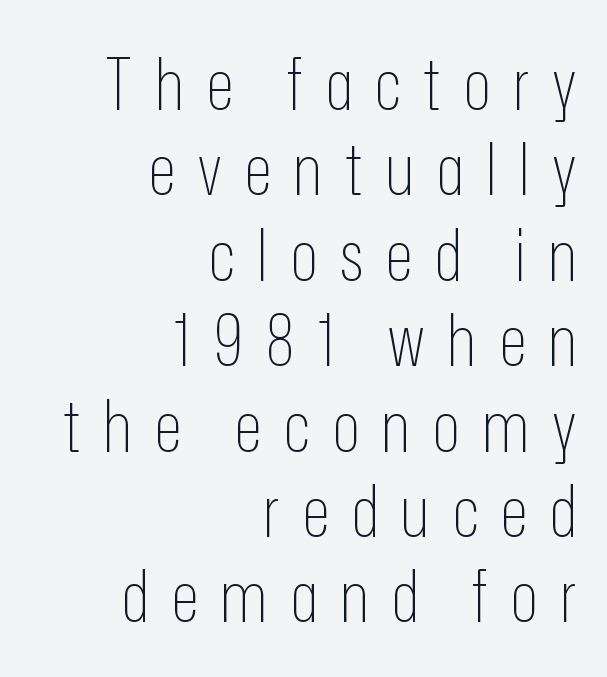
Think standard paragraph weight, or any step lighter than that. The text block is weighted toward the right margin, trailing off unevenly leftward. Nope, not italic — everything's standing straight. The passage shown is typeset with a sans-serif family.
